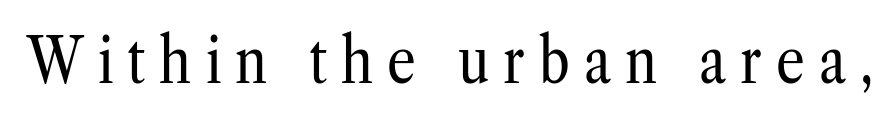
A roman cut, with each character standing at attention. The cut favours lightness, reaching ordinary text weight at its darkest. Letters rest on an invisible, unmarked baseline. Character widths vary here, with narrow letters taking less room than wide ones. Unlike a clean sans, this face finishes its strokes with serifs.
